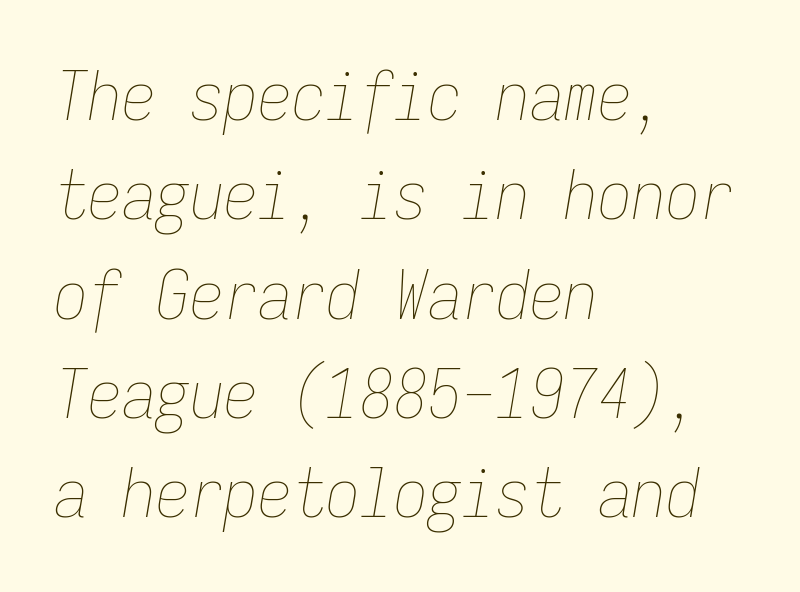
{"italic": "yes", "lean": "right", "slant_degrees": 9, "bold": "no", "weight": "thin", "width": "condensed", "stroke_contrast": "low", "x_height": "medium", "monospaced": "yes", "underline": "no", "align": "left", "line_spacing": "normal", "line_spacing_ratio": 1.46, "letter_spacing": "normal", "letter_spacing_em": 0.0, "glyph_px": 68}
